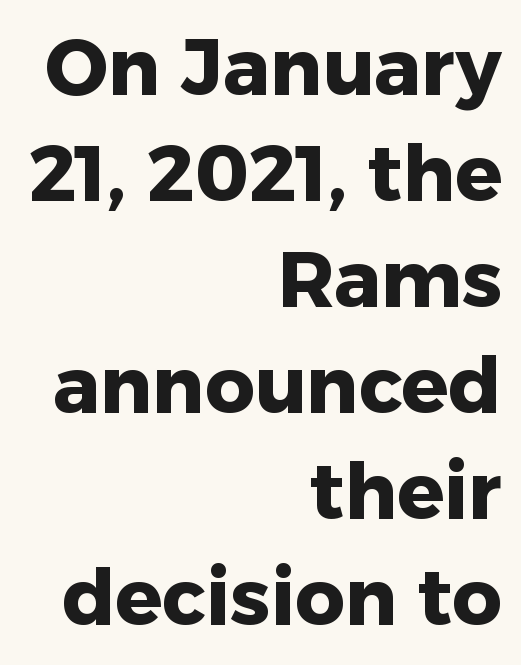
The image shows 78 px heavy sans-serif type, upright; set right-aligned, normal line spacing (1.36x), normal letter spacing, not underlined; low stroke contrast and a medium x-height.
